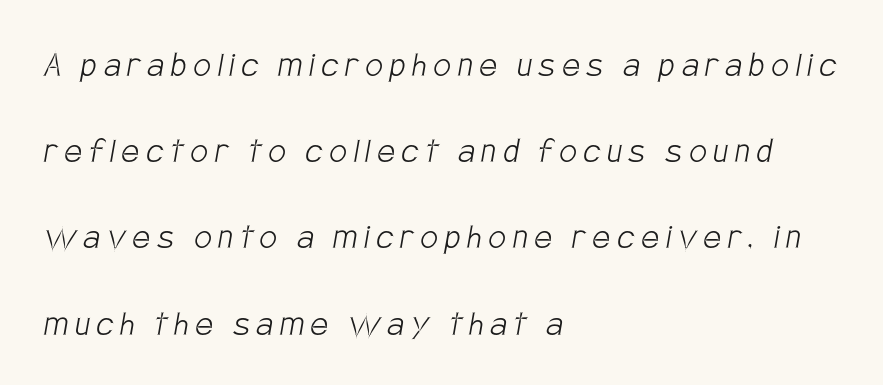
{"serif": "no", "bold": "no", "weight": "light", "width": "condensed", "stroke_contrast": "low", "x_height": "large", "monospaced": "no", "underline": "no", "align": "left", "line_spacing": "loose", "line_spacing_ratio": 2.21, "glyph_px": 39}
